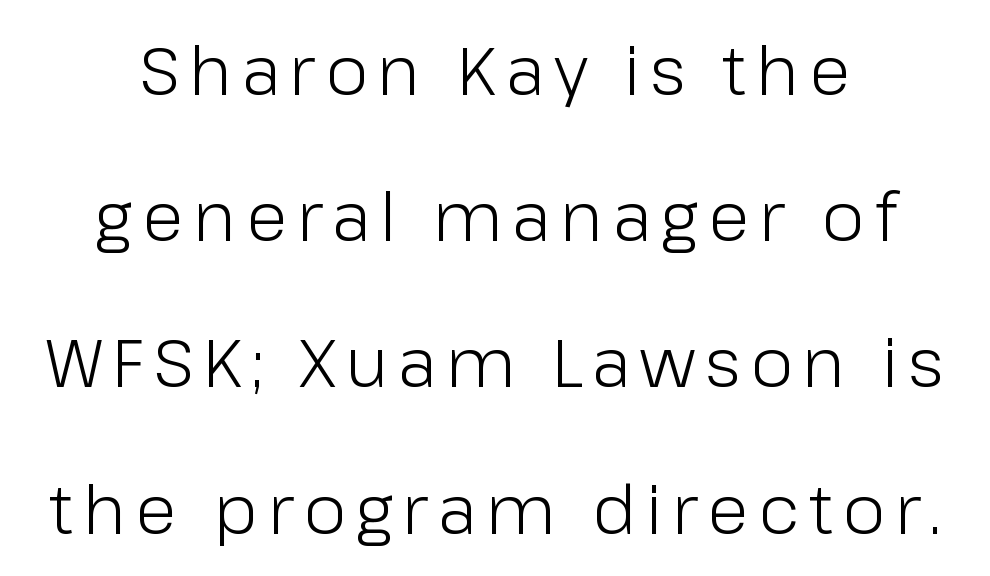
Posture: upright roman. Do the characters align in a grid? No, the font is proportional. Classification — sans serif. Just letters on the line, the space beneath them empty.
